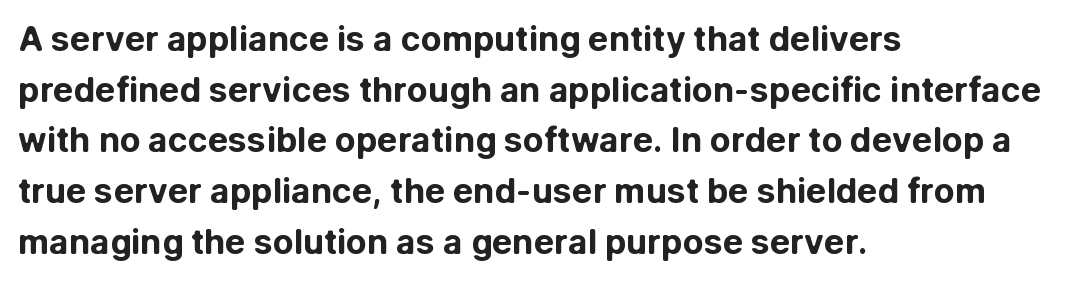
Regarding serifs, this sample does without them. This is the regular roman posture of the typeface. In terms of letterspacing, this is plain default setting. This sample is left-justified, so line endings fall wherever the words run out. The rendering uses natural spacing where letterforms have individual widths.
